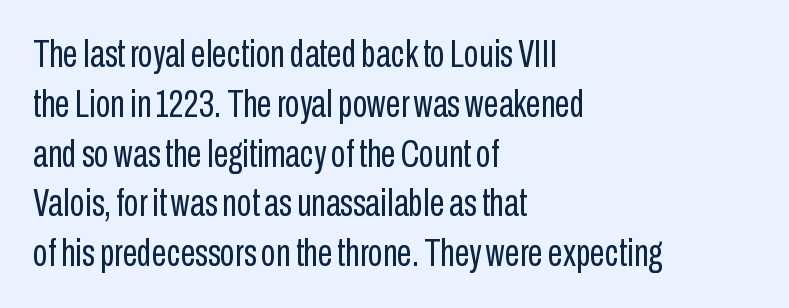
The image shows 38 px regular-weight, condensed sans-serif type, upright; set left-aligned, normal line spacing (1.31x), normal letter spacing, not underlined; low stroke contrast and a medium x-height.
